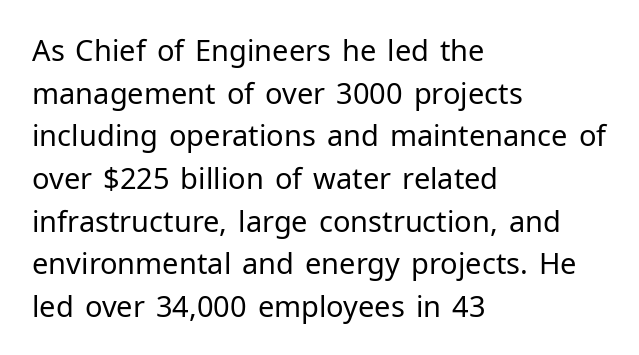
Q: Is the text bold? A: No.
Q: Is the text italic (slanted)? A: No, it is upright.
Q: Is the typeface a serif or a sans-serif typeface? A: Sans-serif.
Q: Is the text underlined? A: No.
Q: How is the paragraph aligned? A: Left-aligned.
Q: Is the spacing between letters normal or unusually wide? A: Normal.
Q: Is the spacing between lines tight, normal or loose? A: Normal.
Q: Width (condensed, normal, or wide)? A: Normal.
Q: Stroke contrast? A: Low.
Q: x-height? A: Medium.
Q: Monospaced? A: No.
